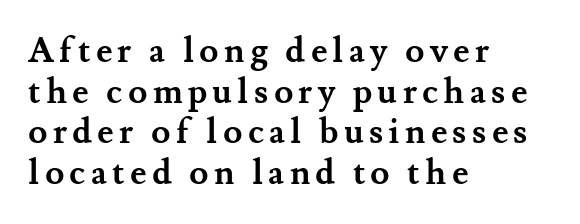
Q: Is the text bold? A: Yes.
Q: Is the text italic (slanted)? A: No, it is upright.
Q: Is the typeface a serif or a sans-serif typeface? A: Serif.
Q: Is the text underlined? A: No.
Q: How is the paragraph aligned? A: Left-aligned.
Q: Width (condensed, normal, or wide)? A: Normal.
Q: Stroke contrast? A: Medium.
Q: x-height? A: Small.
Q: Monospaced? A: No.
